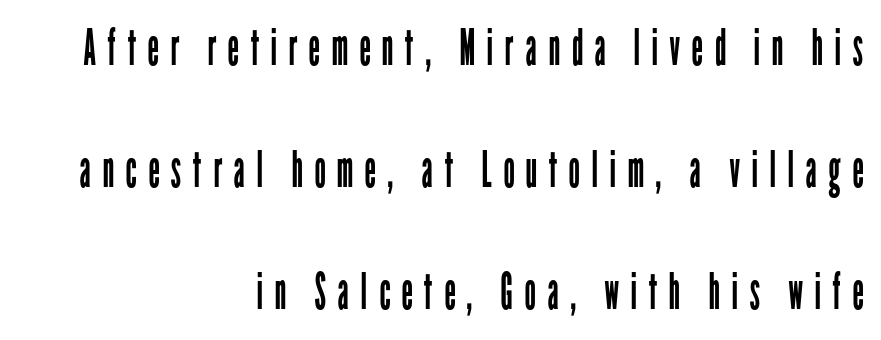
{"serif": "no", "italic": "no", "bold": "no", "weight": "regular", "width": "condensed", "stroke_contrast": "low", "x_height": "medium", "monospaced": "no", "underline": "no", "align": "right", "line_spacing": "loose", "line_spacing_ratio": 2.39, "letter_spacing": "wide", "letter_spacing_em": 0.22, "glyph_px": 51}
